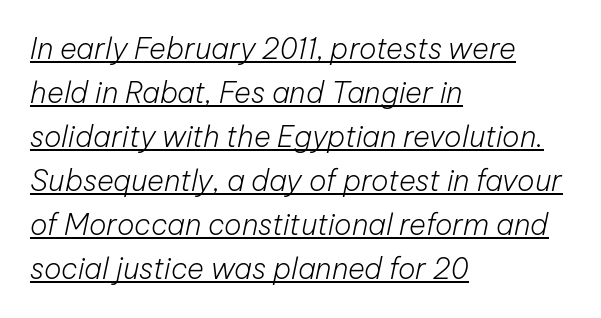
Line spacing here is normal. Nobody touched the tracking dial on this one. The rendering anchors every line to the left-hand side. Heaviness? Minimal to ordinary, like unemphasized prose. Think of a printed novel: that variable character pitch is what you see here.
